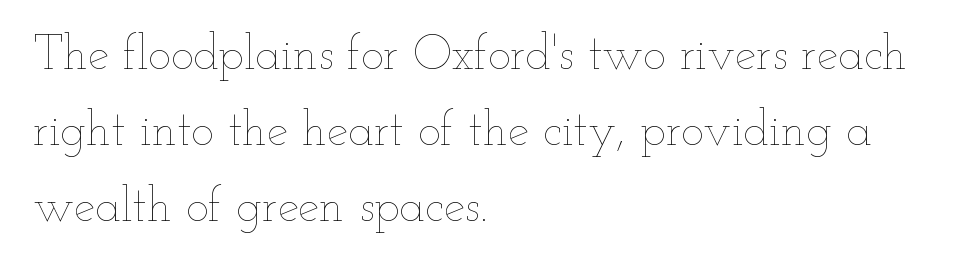
The image shows 48 px thin, wide type, upright; set left-aligned, normal line spacing (1.58x), normal letter spacing, not underlined; low stroke contrast and a small x-height.
